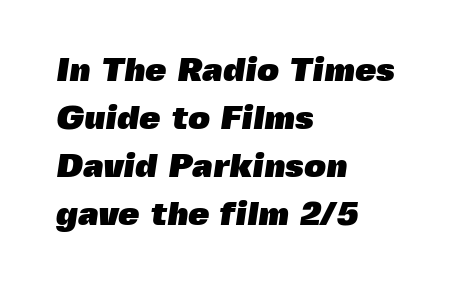
{"serif": "no", "bold": "yes", "weight": "heavy", "width": "normal", "x_height": "medium", "monospaced": "no", "underline": "no", "align": "left", "line_spacing": "normal", "line_spacing_ratio": 1.41, "letter_spacing": "normal", "letter_spacing_em": 0.0, "glyph_px": 34}
